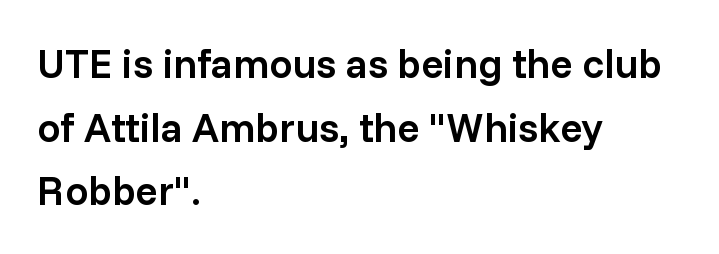
The image shows 41 px semibold sans-serif type, upright; set left-aligned, normal line spacing (1.55x), normal letter spacing, not underlined; low stroke contrast and a medium x-height.
